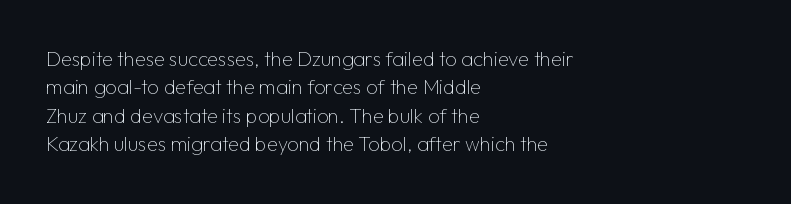
{"italic": "no", "bold": "no", "underline": "no", "align": "left", "line_spacing": "normal", "line_spacing_ratio": 1.42, "letter_spacing": "normal", "letter_spacing_em": 0.0, "glyph_px": 20}
